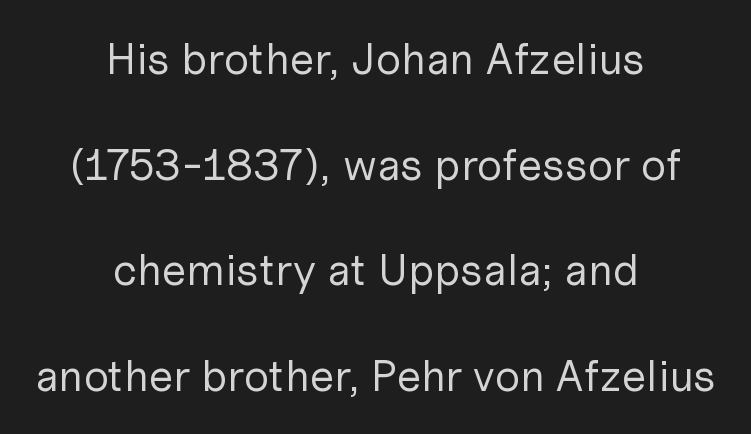
Q: Is the text bold? A: No.
Q: Is the text italic (slanted)? A: No, it is upright.
Q: Is the typeface a serif or a sans-serif typeface? A: Sans-serif.
Q: Is the text underlined? A: No.
Q: How is the paragraph aligned? A: Centered.
Q: Is the spacing between letters normal or unusually wide? A: Normal.
Q: Is the spacing between lines tight, normal or loose? A: Loose.
Q: Width (condensed, normal, or wide)? A: Normal.
Q: Stroke contrast? A: Low.
Q: x-height? A: Medium.
Q: Monospaced? A: No.
